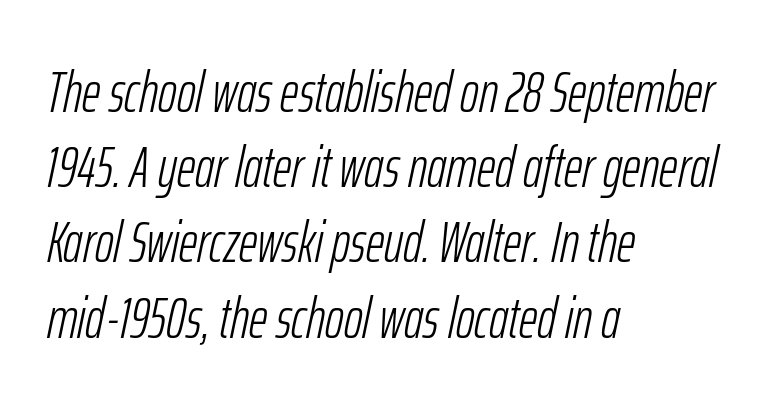
{"italic": "yes", "lean": "right", "slant_degrees": 12, "bold": "no", "weight": "light", "width": "condensed", "stroke_contrast": "low", "x_height": "medium", "monospaced": "no", "underline": "no", "align": "left", "line_spacing": "normal", "line_spacing_ratio": 1.32, "letter_spacing": "normal", "letter_spacing_em": 0.0, "glyph_px": 57}
